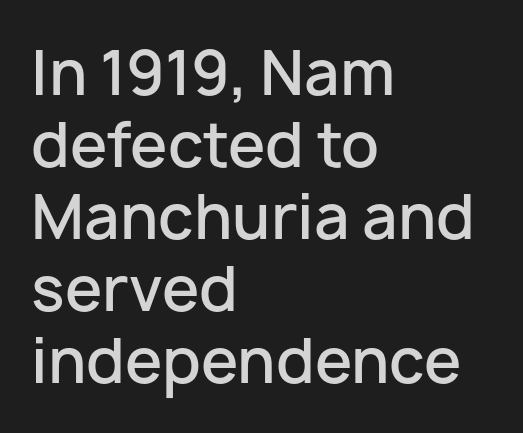
The image shows 60 px semibold sans-serif type, upright; set left-aligned, line spacing 1.2x, normal letter spacing, not underlined; low stroke contrast and a medium x-height.
